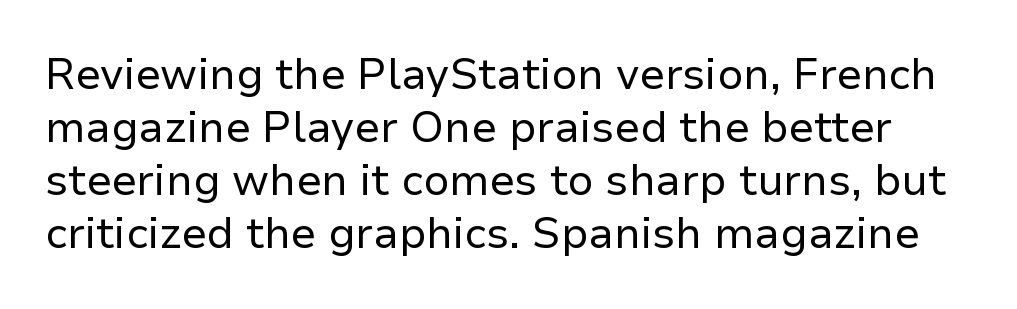
Is this a heavy cut? Hardly; it is regular or lighter. Varying glyph widths throughout — classic text-font behaviour. The specimen reads as upright at a glance. Each letter's strokes conclude bluntly, with no projecting serifs. Each word holds together tightly as a unit, with standard inter-letter gaps. Bare-footed words on every line.
